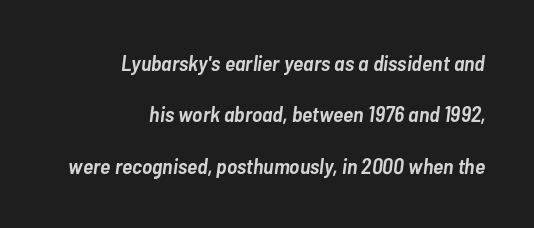
The image shows 22 px text type, italic (leaning right); set right-aligned, loose line spacing (2.34x), normal letter spacing, not underlined.
